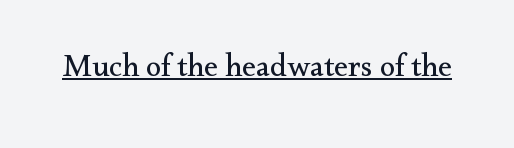
Q: Is the text bold? A: No.
Q: Is the text italic (slanted)? A: No, it is upright.
Q: Is the typeface a serif or a sans-serif typeface? A: Serif.
Q: Is the text underlined? A: Yes.
Q: Is the spacing between letters normal or unusually wide? A: Normal.
Q: Width (condensed, normal, or wide)? A: Normal.
Q: Stroke contrast? A: Medium.
Q: x-height? A: Small.
Q: Monospaced? A: No.
